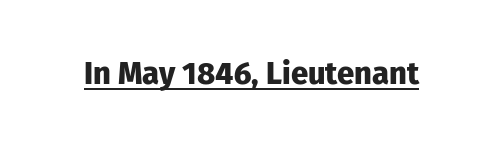
Posture: vertical. Pretty heavy lettering here — definitely bold. Looks like regular typesetting: each glyph gets only the width it needs. The rendering shows plain stroke endings on the letterforms — a sans-serif design. Students, note that the glyphs here touch the page at normal intervals.
